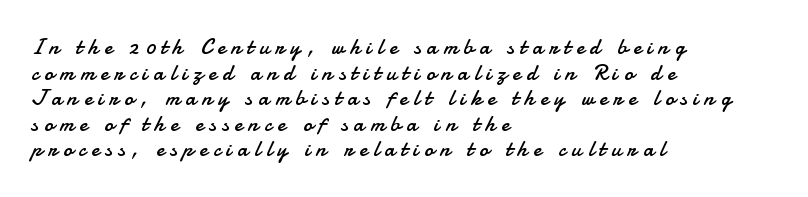
{"bold": "no", "underline": "no", "align": "left", "line_spacing_ratio": 1.16, "letter_spacing": "wide", "letter_spacing_em": 0.28, "glyph_px": 22}
